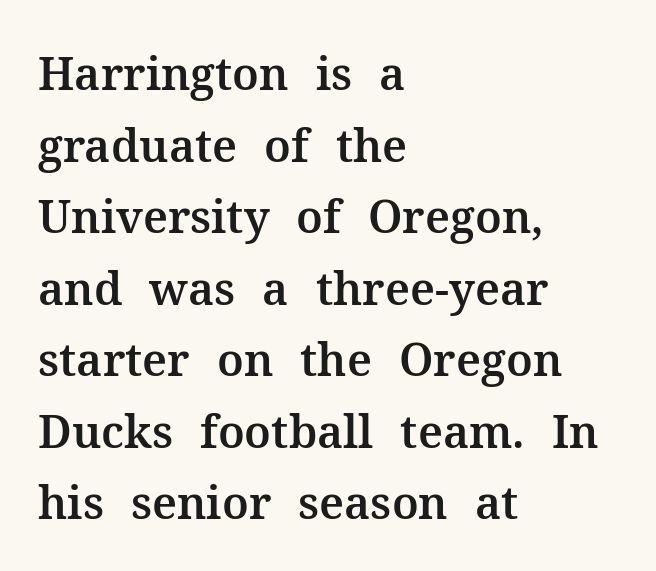
Just letters on the line, the space beneath them empty. This is the regular roman posture of the typeface. The compositor pushed each line to the left boundary. The horizontal fit of the characters is conventional and even. Students, observe: this is what conventionally led text looks like.
